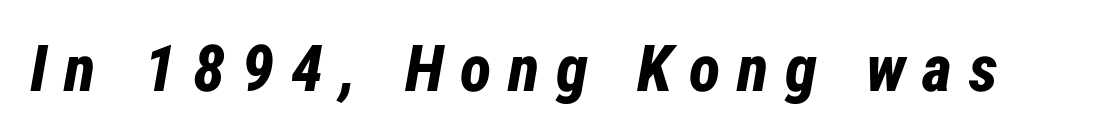
{"italic": "yes", "lean": "right", "slant_degrees": 12, "bold": "yes", "weight": "bold", "width": "condensed", "stroke_contrast": "low", "x_height": "medium", "monospaced": "no", "underline": "no", "letter_spacing": "wide", "letter_spacing_em": 0.26, "glyph_px": 65}
